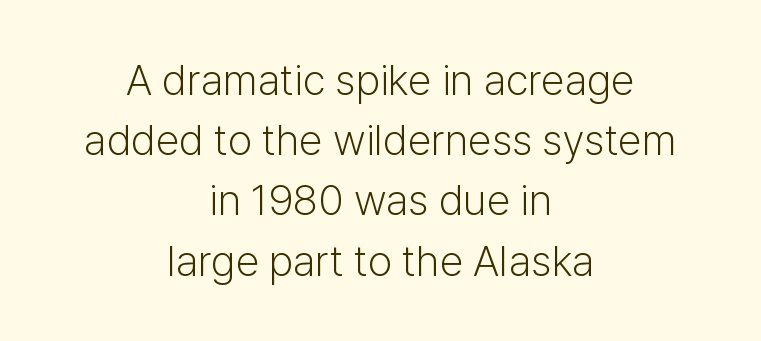
{"serif": "no", "italic": "no", "bold": "no", "weight": "light", "width": "normal", "stroke_contrast": "low", "x_height": "medium", "monospaced": "no", "underline": "no", "align": "center", "line_spacing": "normal", "line_spacing_ratio": 1.4, "letter_spacing": "normal", "letter_spacing_em": 0.0, "glyph_px": 43}
